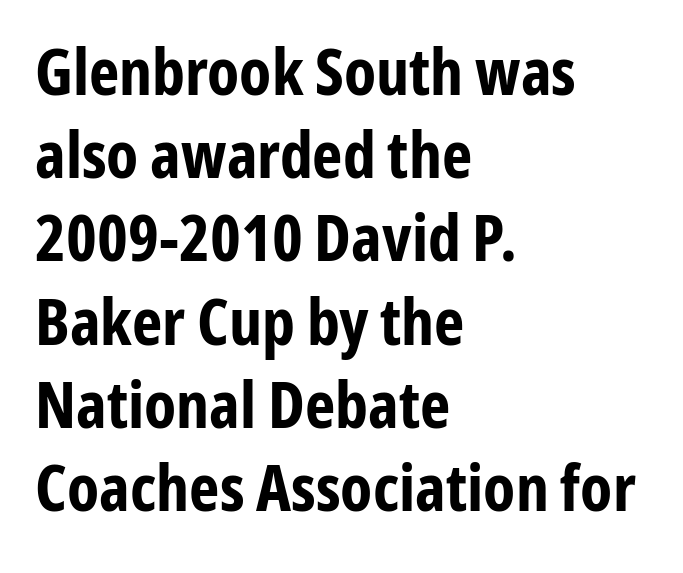
The image shows 65 px bold, condensed sans-serif type, upright; set left-aligned, normal line spacing (1.28x), normal letter spacing, not underlined; low stroke contrast and a medium x-height.
